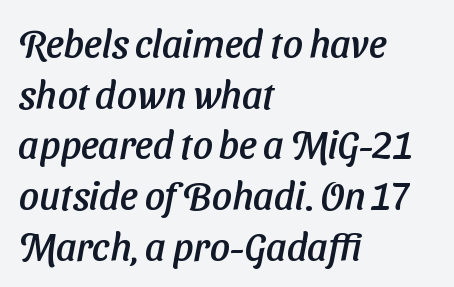
Q: Is the typeface a serif or a sans-serif typeface? A: Sans-serif.
Q: Is the text underlined? A: No.
Q: How is the paragraph aligned? A: Left-aligned.
Q: Is the spacing between letters normal or unusually wide? A: Normal.
Q: Is the spacing between lines tight, normal or loose? A: Normal.
Q: Width (condensed, normal, or wide)? A: Normal.
Q: Stroke contrast? A: Low.
Q: x-height? A: Medium.
Q: Monospaced? A: No.
